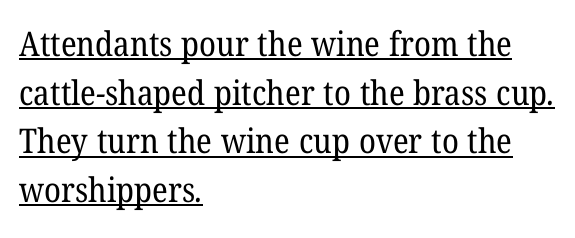
Has an underline been added? It has. Stems here are at most as thick as an everyday book face. The tracking reads as untouched default to a designer's eye. Summary of vertical rhythm: regular, with standard interline spacing. Is this a fixed-width face? No — the glyphs have proportional, varying widths.
